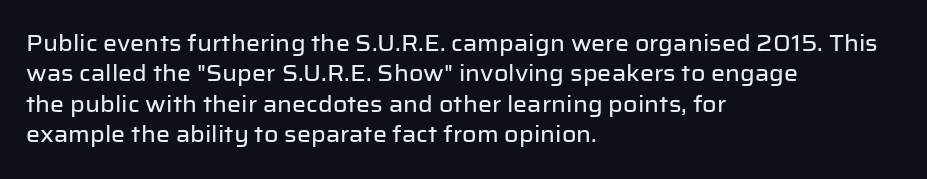
The image shows 22 px text type, upright; set left-aligned, normal line spacing (1.38x), normal letter spacing, not underlined.
